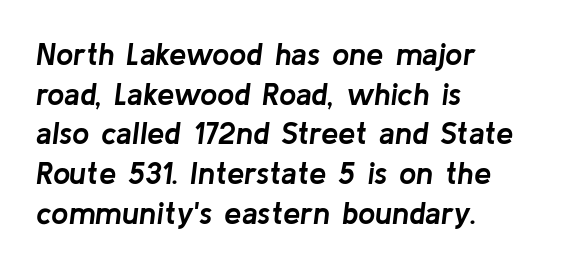
Q: Is the text bold? A: Yes.
Q: Is the text italic (slanted)? A: Yes, it leans right by about 8 degrees.
Q: Is the text underlined? A: No.
Q: How is the paragraph aligned? A: Left-aligned.
Q: Is the spacing between letters normal or unusually wide? A: Normal.
Q: Is the spacing between lines tight, normal or loose? A: Normal.
Q: Width (condensed, normal, or wide)? A: Normal.
Q: Stroke contrast? A: Low.
Q: x-height? A: Medium.
Q: Monospaced? A: No.
